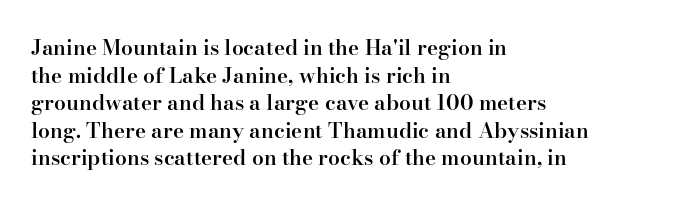
This sample uses plain, unmodified letter spacing. The foot of each line stays bare and open. The leading is moderate, giving the passage an even texture. A somewhat darkened texture: the type is semibold rather than bold.
